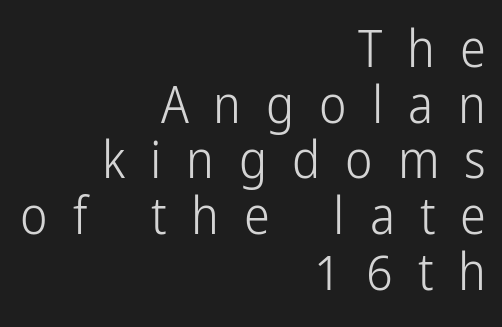
Q: Is the text bold? A: No.
Q: Is the text italic (slanted)? A: No, it is upright.
Q: Is the typeface a serif or a sans-serif typeface? A: Sans-serif.
Q: Is the text underlined? A: No.
Q: How is the paragraph aligned? A: Right-aligned.
Q: Is the spacing between letters normal or unusually wide? A: Unusually wide.
Q: Is the spacing between lines tight, normal or loose? A: Tight.
Q: Width (condensed, normal, or wide)? A: Condensed.
Q: Stroke contrast? A: Low.
Q: x-height? A: Medium.
Q: Monospaced? A: No.
